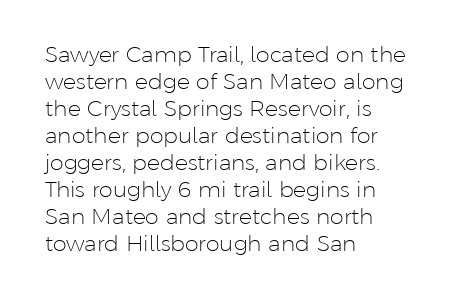
Beneath every word, the page is bare. The lettering holds an erect, upright posture throughout. Caption: face not bold, strokes unweighted. The gaps between neighbouring characters are ordinary and unremarkable.
